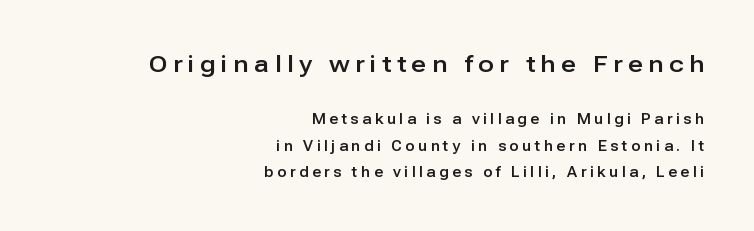
The image shows 23 px text type, upright; set right-aligned, line spacing 1.87x, unusually wide letter spacing (+0.25 em), not underlined; the first (top) block is 1.64x larger.
